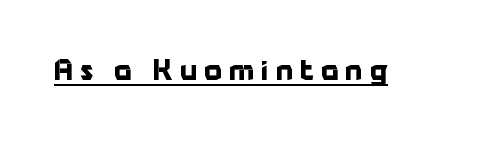
The image shows 28 px bold sans-serif type, upright; set unusually wide letter spacing (+0.25 em), underlined; low stroke contrast and a medium x-height.
